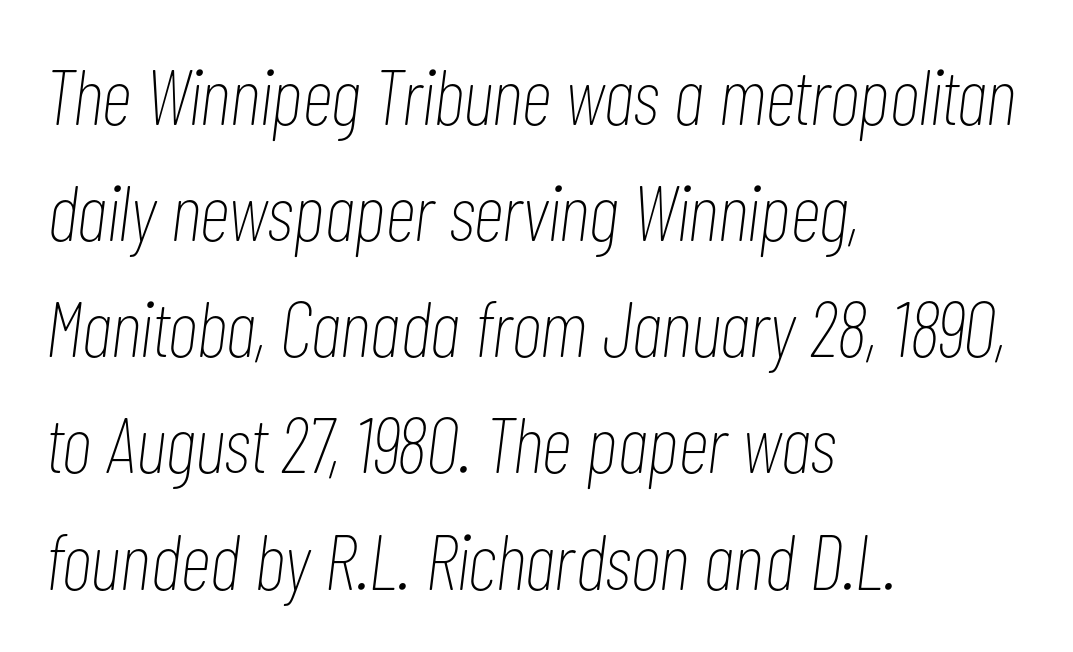
The gap between lines stays unmarked. Observe the lean: these are italic letterforms. Students, note that the glyphs here touch the page at normal intervals. The rendering uses natural spacing where letterforms have individual widths. Vertical spacing — default.
